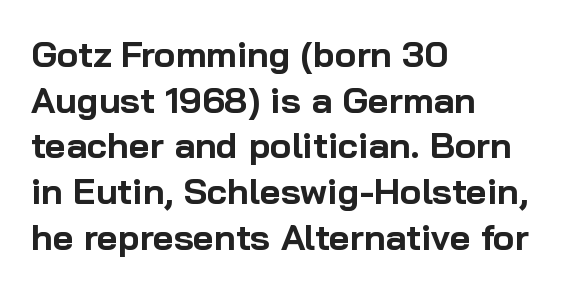
Look at the tracking — it's just the regular setting, nothing added. The glyphs are unaccompanied by any horizontal stroke below them. These lines are rendered in a variable-pitch font. The passage is arranged the way most books set body copy — flush left. Posture: straight, roman, zero tilt.
